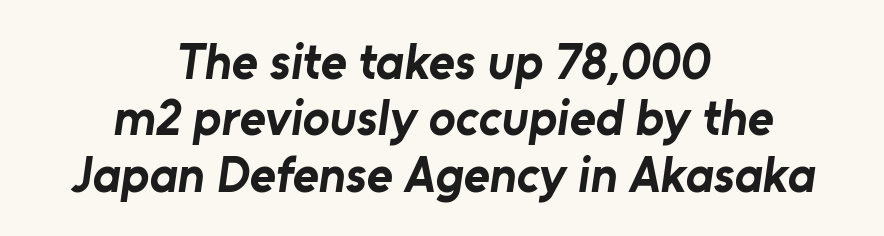
Q: Is the text bold? A: Yes.
Q: Is the typeface a serif or a sans-serif typeface? A: Sans-serif.
Q: Is the text underlined? A: No.
Q: How is the paragraph aligned? A: Centered.
Q: Is the spacing between letters normal or unusually wide? A: Normal.
Q: Is the spacing between lines tight, normal or loose? A: Tight.
Q: Width (condensed, normal, or wide)? A: Normal.
Q: Stroke contrast? A: Low.
Q: x-height? A: Medium.
Q: Monospaced? A: No.
